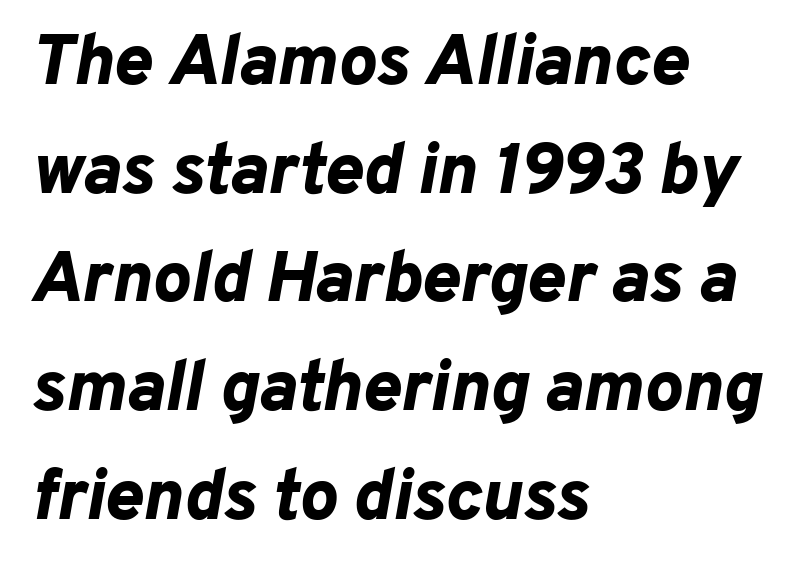
Q: Is the text bold? A: Yes.
Q: Is the text italic (slanted)? A: Yes, it leans right by about 10 degrees.
Q: Is the text underlined? A: No.
Q: How is the paragraph aligned? A: Left-aligned.
Q: Is the spacing between letters normal or unusually wide? A: Normal.
Q: Is the spacing between lines tight, normal or loose? A: Normal.
Q: Width (condensed, normal, or wide)? A: Normal.
Q: Stroke contrast? A: Low.
Q: x-height? A: Medium.
Q: Monospaced? A: No.
